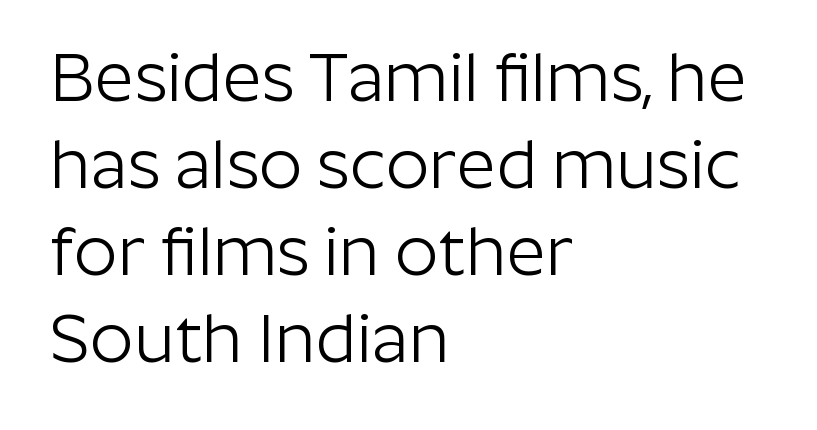
Q: Is the text bold? A: No.
Q: Is the text italic (slanted)? A: No, it is upright.
Q: Is the typeface a serif or a sans-serif typeface? A: Sans-serif.
Q: Is the text underlined? A: No.
Q: How is the paragraph aligned? A: Left-aligned.
Q: Is the spacing between letters normal or unusually wide? A: Normal.
Q: Is the spacing between lines tight, normal or loose? A: Normal.
Q: Width (condensed, normal, or wide)? A: Normal.
Q: Stroke contrast? A: Low.
Q: x-height? A: Medium.
Q: Monospaced? A: No.
